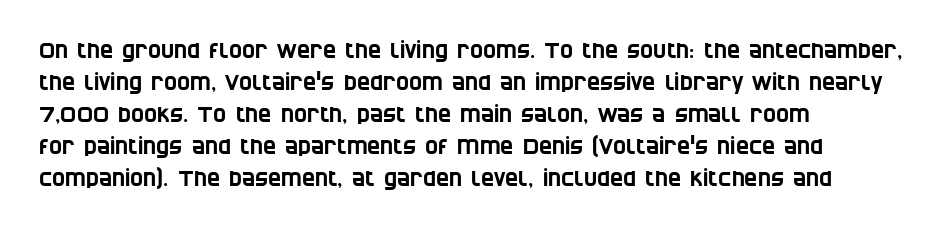
{"underline": "no", "align": "left", "line_spacing": "normal", "line_spacing_ratio": 1.45, "letter_spacing": "normal", "letter_spacing_em": 0.0, "glyph_px": 22}
